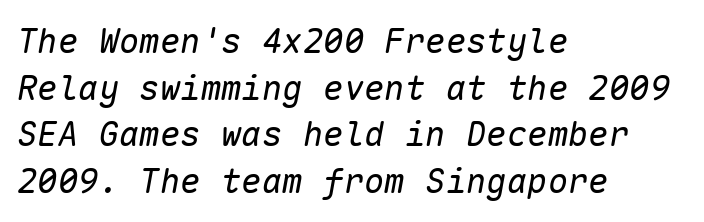
Q: Is the text bold? A: No.
Q: Is the text italic (slanted)? A: Yes, it leans right by about 10 degrees.
Q: Is the text underlined? A: No.
Q: How is the paragraph aligned? A: Left-aligned.
Q: Is the spacing between letters normal or unusually wide? A: Normal.
Q: Is the spacing between lines tight, normal or loose? A: Normal.
Q: Width (condensed, normal, or wide)? A: Normal.
Q: Stroke contrast? A: Low.
Q: x-height? A: Medium.
Q: Monospaced? A: Yes.
